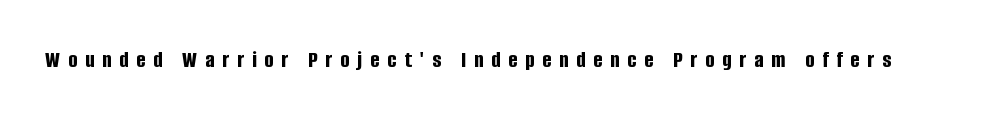
Q: Is the text bold? A: Yes.
Q: Is the text italic (slanted)? A: No, it is upright.
Q: Is the text underlined? A: No.
Q: Is the spacing between letters normal or unusually wide? A: Unusually wide.
